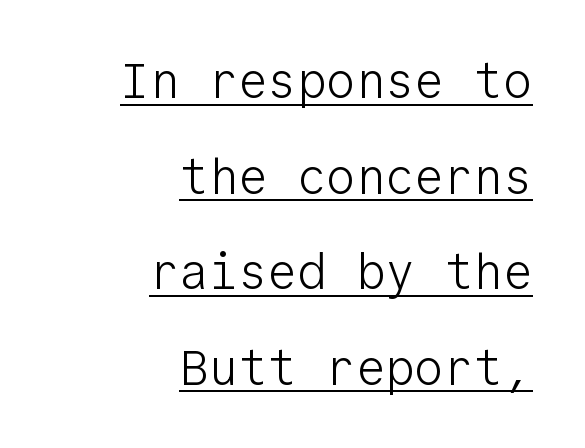
{"serif": "no", "italic": "no", "bold": "no", "weight": "light", "width": "normal", "stroke_contrast": "low", "x_height": "medium", "monospaced": "yes", "underline": "yes", "align": "right", "line_spacing": "loose", "line_spacing_ratio": 1.95, "letter_spacing": "normal", "letter_spacing_em": 0.0, "glyph_px": 49}
